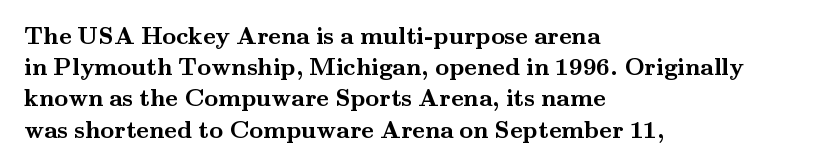
{"italic": "no", "bold": "yes", "underline": "no", "align": "left", "line_spacing": "normal", "line_spacing_ratio": 1.3, "letter_spacing": "normal", "letter_spacing_em": 0.0, "glyph_px": 24}
